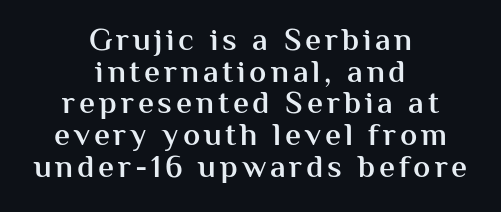
Notice the strokes are somewhat thickened but not fully heavy: this is a semibold. Every character sits straight up, as roman type does. Classification — sans serif. The rendering uses natural spacing where letterforms have individual widths. Underlining? Definitely not there. A student would call this center alignment; a typographer would say set centered.
